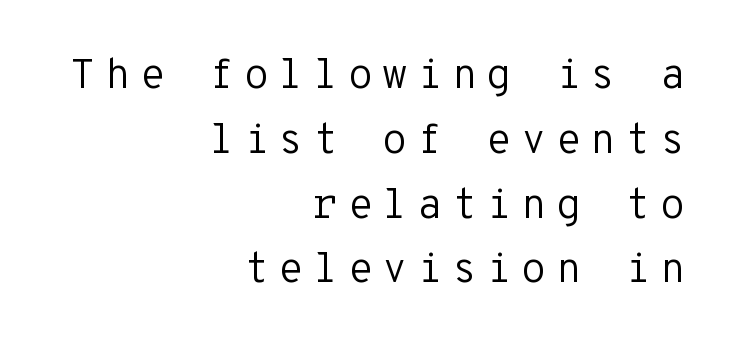
The image shows 41 px regular-weight sans-serif type, upright, monospaced; set right-aligned, normal line spacing (1.58x), unusually wide letter spacing (+0.23 em), not underlined; low stroke contrast and a medium x-height.
